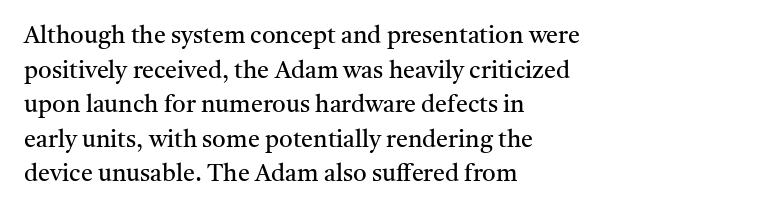
Regarding leading, the lines here are spaced in the standard way. The letters look calm and open, with moderate or lighter stems. Layout note: lines flush left. The rendering keeps characters at their native spacing. The lettering stays uniformly vertical, giving the passage a roman look. Underline: absent.
